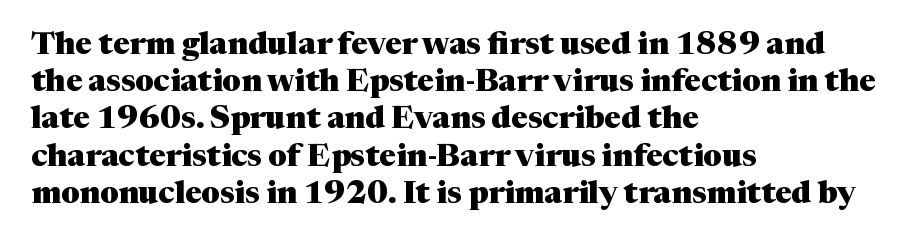
The tracking reads as untouched default to a designer's eye. In CSS terms this would be text-align: left. A clean baseline with only descenders dipping below it. Nope, not italic — everything's standing straight. The rendering uses a bold face; every stroke is thick and dark. The text was rendered using a seriffed face with decorative stroke endings.
